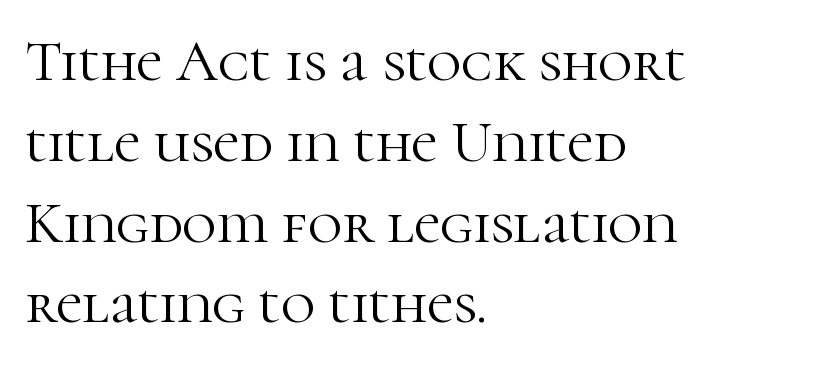
Q: Is the text bold? A: No.
Q: Is the text italic (slanted)? A: No, it is upright.
Q: Is the typeface a serif or a sans-serif typeface? A: Serif.
Q: Is the text underlined? A: No.
Q: How is the paragraph aligned? A: Left-aligned.
Q: Is the spacing between letters normal or unusually wide? A: Normal.
Q: Is the spacing between lines tight, normal or loose? A: Normal.
Q: Width (condensed, normal, or wide)? A: Normal.
Q: Stroke contrast? A: High.
Q: x-height? A: Medium.
Q: Monospaced? A: No.
